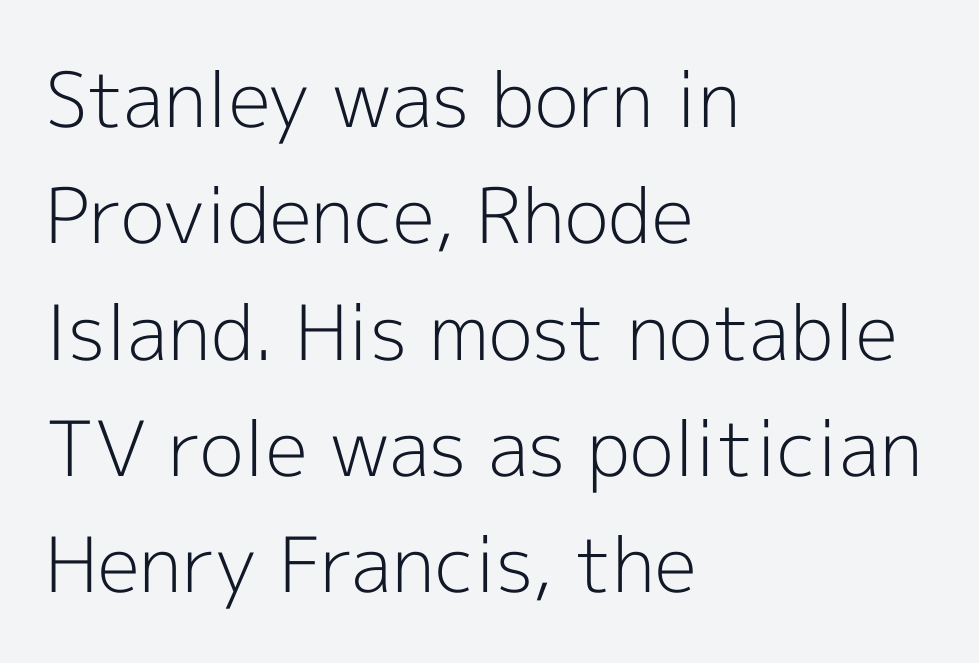
{"serif": "no", "italic": "no", "bold": "no", "weight": "light", "width": "normal", "x_height": "medium", "monospaced": "no", "underline": "no", "align": "left", "line_spacing": "normal", "line_spacing_ratio": 1.53, "letter_spacing": "normal", "letter_spacing_em": 0.0, "glyph_px": 76}
